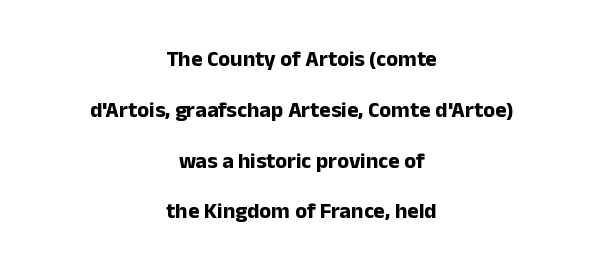
Q: Is the text bold? A: Yes.
Q: Is the text italic (slanted)? A: No, it is upright.
Q: Is the text underlined? A: No.
Q: How is the paragraph aligned? A: Centered.
Q: Is the spacing between letters normal or unusually wide? A: Normal.
Q: Is the spacing between lines tight, normal or loose? A: Loose.
